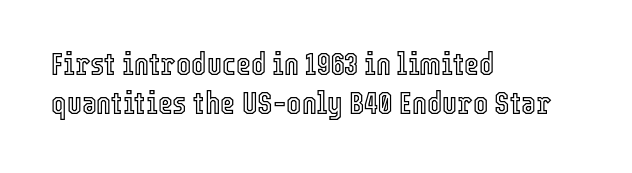
The horizontal fit of the characters is conventional and even. The axis of the letterforms is exactly vertical. The face used here is proportionally spaced, like ordinary book or web type. Quick note: underline off. Caption: multi-line text, flush left, ragged right.
